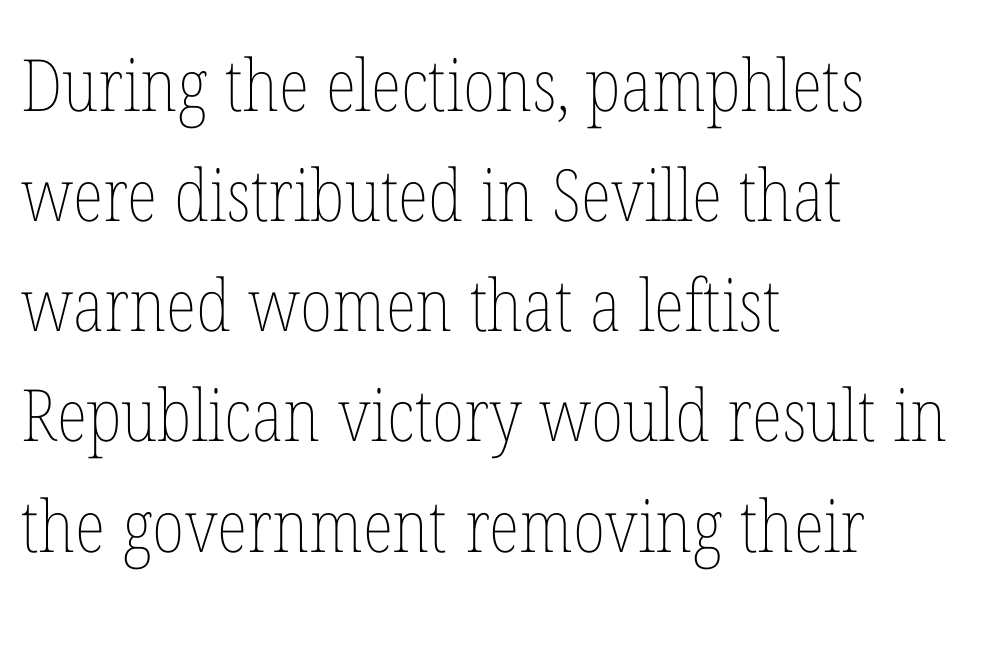
Posture: upright roman. The font sits on the lighter half of the weight spectrum, regular included. Caption: multi-line text, flush left, ragged right. The face used here is proportionally spaced, like ordinary book or web type.
